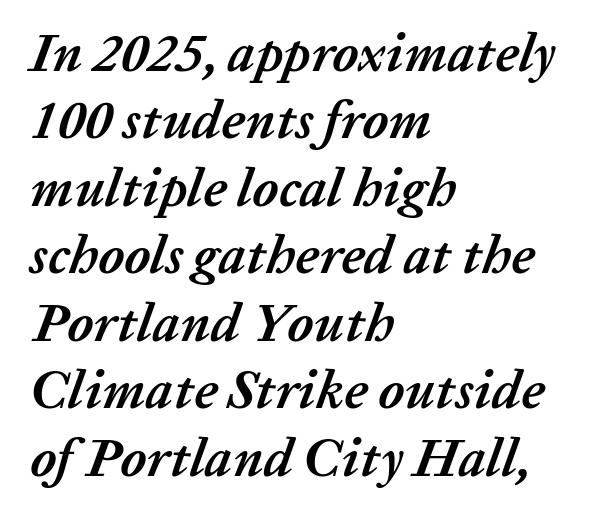
The type is set solid horizontally, with unmodified tracking. Line spacing here is normal. Underlining? Definitely not there. Looks like regular typesetting: each glyph gets only the width it needs. The passage shown leans; its letterforms are oblique. The rendering anchors every line to the left-hand side.
